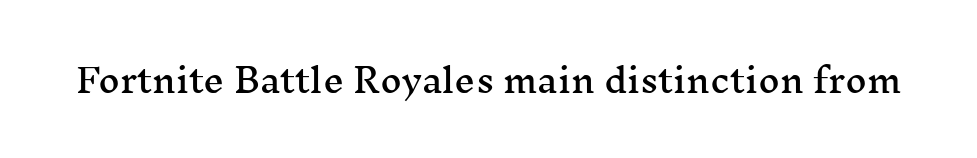
Lines of text with bare space underneath. This sample uses plain, unmodified letter spacing. The text was rendered using a seriffed face with decorative stroke endings. Upright lettering throughout.
